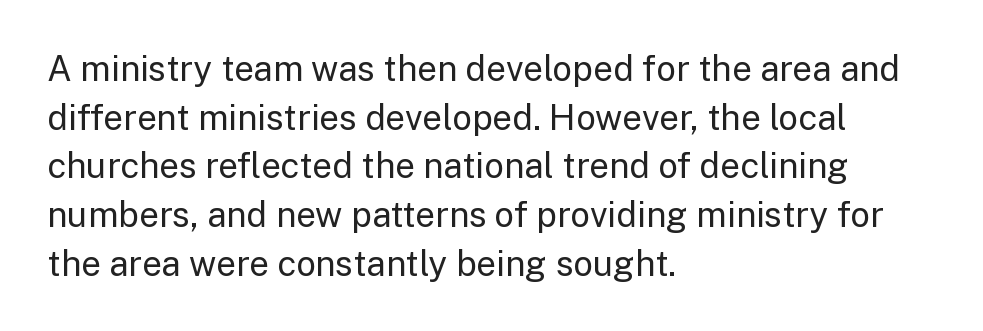
{"serif": "no", "italic": "no", "bold": "no", "weight": "regular", "width": "normal", "stroke_contrast": "low", "x_height": "medium", "monospaced": "no", "underline": "no", "align": "left", "line_spacing": "normal", "line_spacing_ratio": 1.39, "letter_spacing": "normal", "letter_spacing_em": 0.0, "glyph_px": 35}
